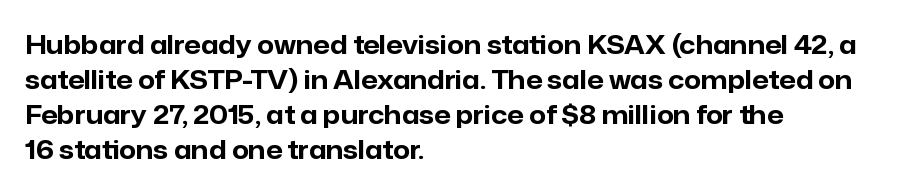
The image shows 26 px bold type, upright; set left-aligned, normal line spacing (1.35x), normal letter spacing, not underlined.
